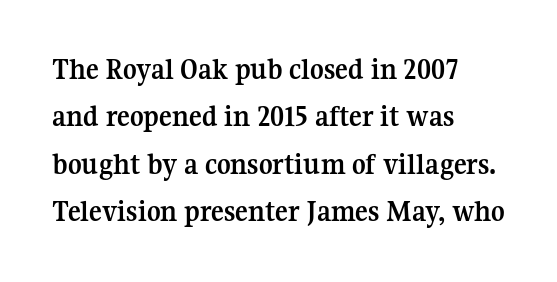
{"serif": "yes", "italic": "no", "bold": "yes", "weight": "semibold", "width": "normal", "stroke_contrast": "medium", "x_height": "medium", "monospaced": "no", "underline": "no", "align": "left", "line_spacing": "normal", "line_spacing_ratio": 1.58, "letter_spacing": "normal", "letter_spacing_em": 0.0, "glyph_px": 30}
